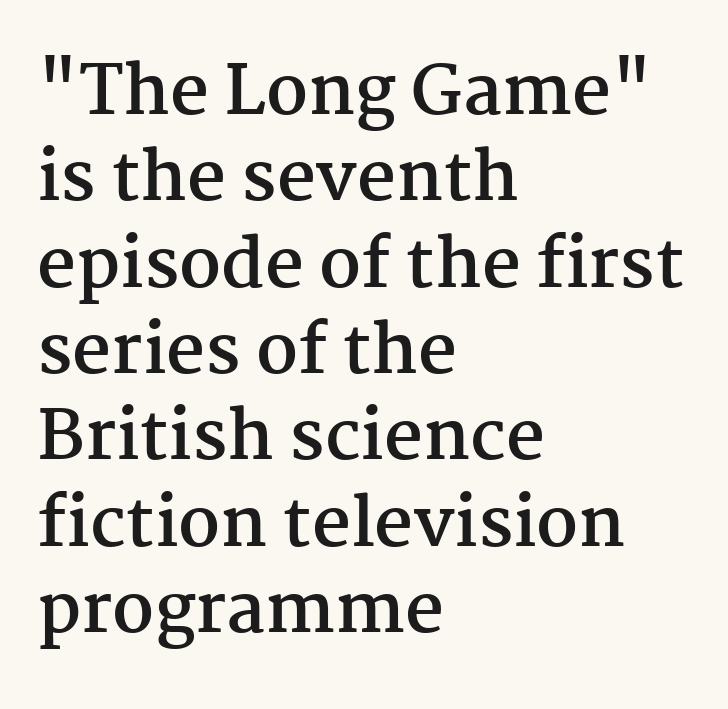
{"serif": "yes", "italic": "no", "bold": "yes", "weight": "semibold", "width": "normal", "stroke_contrast": "medium", "x_height": "medium", "monospaced": "no", "underline": "no", "align": "left", "line_spacing": "normal", "line_spacing_ratio": 1.27, "letter_spacing": "normal", "letter_spacing_em": 0.0, "glyph_px": 68}
